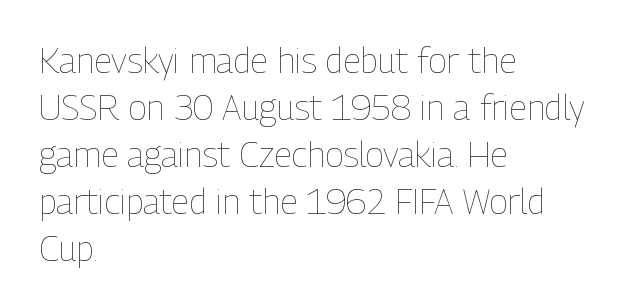
The image shows 35 px thin, condensed type, upright; set left-aligned, normal line spacing (1.34x), normal letter spacing, not underlined; low stroke contrast and a medium x-height.
